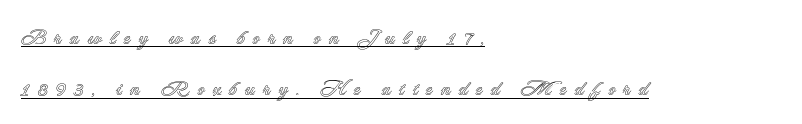
{"underline": "yes", "align": "left", "line_spacing": "loose", "line_spacing_ratio": 2.45, "letter_spacing": "wide", "letter_spacing_em": 0.37, "glyph_px": 21}
